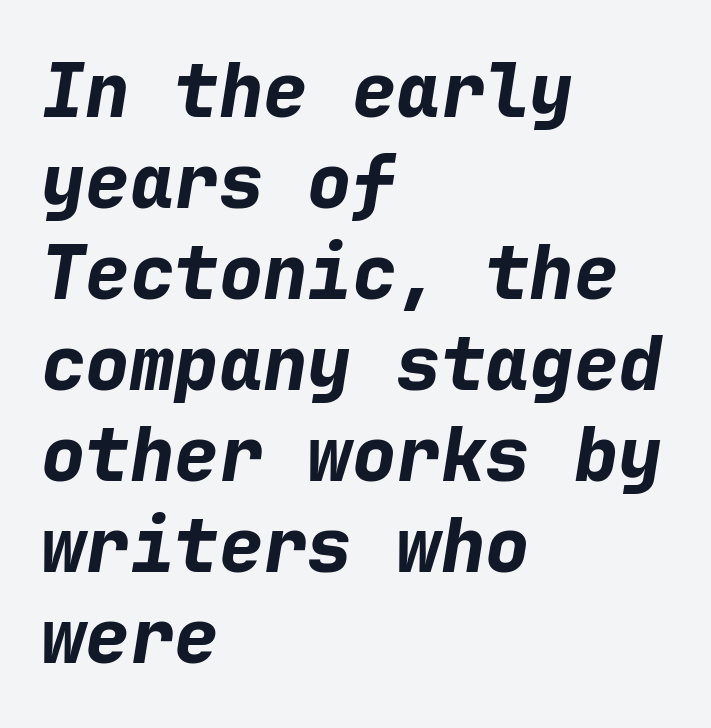
Think of a typewriter: that constant character pitch is what you see here. The specimen omits any rule beneath the text block's lines. Yep, that's italic — everything's leaning. The glyphs have the mass of a bold cut. The ragged edge is on the right, which tells us the setting is flush left.
